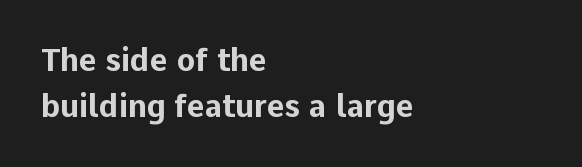
{"serif": "no", "italic": "no", "bold": "yes", "weight": "bold", "width": "normal", "stroke_contrast": "low", "x_height": "medium", "monospaced": "no", "underline": "no", "align": "left", "line_spacing": "normal", "line_spacing_ratio": 1.5, "letter_spacing": "normal", "letter_spacing_em": 0.0, "glyph_px": 31}
